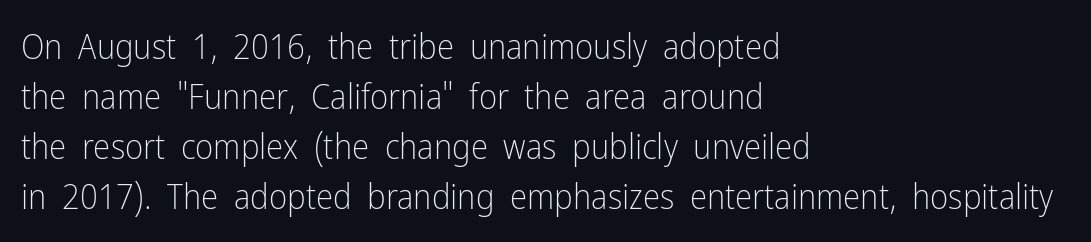
Q: Is the text bold? A: No.
Q: Is the text italic (slanted)? A: No, it is upright.
Q: Is the typeface a serif or a sans-serif typeface? A: Sans-serif.
Q: Is the text underlined? A: No.
Q: How is the paragraph aligned? A: Left-aligned.
Q: Is the spacing between letters normal or unusually wide? A: Normal.
Q: Is the spacing between lines tight, normal or loose? A: Normal.
Q: Width (condensed, normal, or wide)? A: Condensed.
Q: Stroke contrast? A: Low.
Q: x-height? A: Medium.
Q: Monospaced? A: No.
